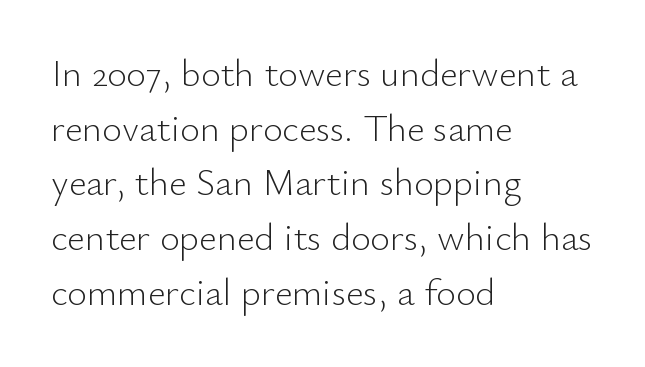
Q: Is the text bold? A: No.
Q: Is the text italic (slanted)? A: No, it is upright.
Q: Is the typeface a serif or a sans-serif typeface? A: Sans-serif.
Q: Is the text underlined? A: No.
Q: How is the paragraph aligned? A: Left-aligned.
Q: Is the spacing between letters normal or unusually wide? A: Normal.
Q: Is the spacing between lines tight, normal or loose? A: Normal.
Q: Width (condensed, normal, or wide)? A: Normal.
Q: Stroke contrast? A: Low.
Q: x-height? A: Small.
Q: Monospaced? A: No.
